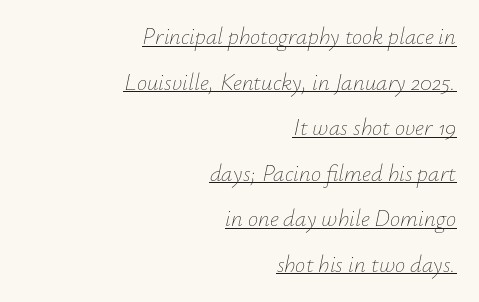
{"italic": "yes", "lean": "right", "slant_degrees": 12, "bold": "no", "underline": "yes", "align": "right", "line_spacing": "loose", "line_spacing_ratio": 1.98, "letter_spacing": "normal", "letter_spacing_em": 0.0, "glyph_px": 23}
